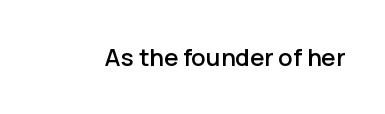
{"italic": "no", "underline": "no", "letter_spacing": "normal", "letter_spacing_em": 0.0, "glyph_px": 24}
